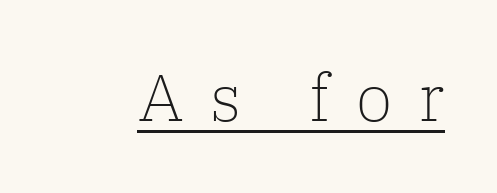
{"serif": "yes", "italic": "no", "bold": "no", "weight": "light", "width": "normal", "stroke_contrast": "low", "x_height": "medium", "monospaced": "no", "underline": "yes", "letter_spacing": "wide", "letter_spacing_em": 0.4, "glyph_px": 66}
